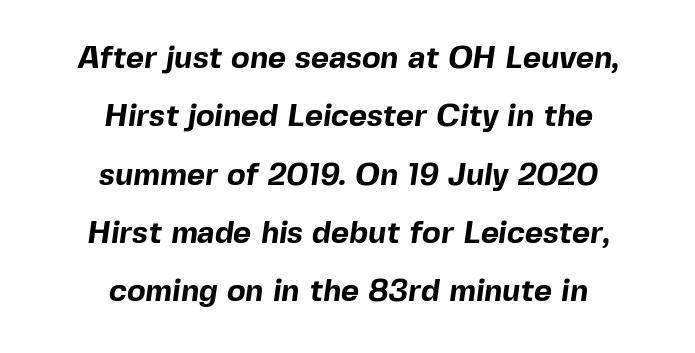
Q: Is the text bold? A: Yes.
Q: Is the typeface a serif or a sans-serif typeface? A: Sans-serif.
Q: Is the text underlined? A: No.
Q: How is the paragraph aligned? A: Centered.
Q: Is the spacing between letters normal or unusually wide? A: Normal.
Q: Width (condensed, normal, or wide)? A: Normal.
Q: x-height? A: Medium.
Q: Monospaced? A: No.
